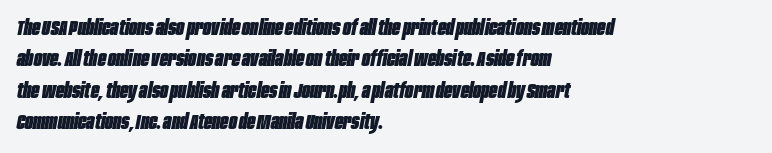
Heavy-handed strokes throughout: this text is bold. An italicized treatment has been applied to the whole sample. The vertical gap from one line to the next is medium. Caption: standard tracking, unaltered. This rendering uses left alignment, leaving the right contour irregular. The gap between lines stays unmarked.
